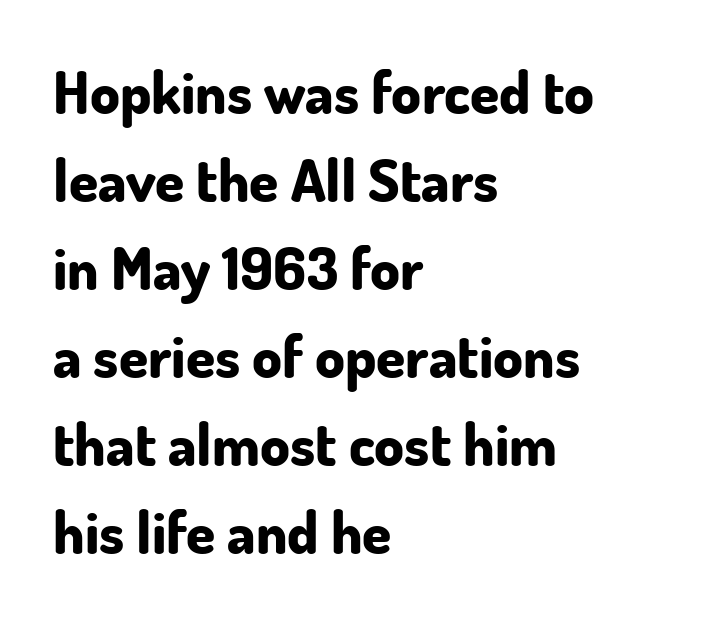
The image shows 59 px bold sans-serif type, upright; set left-aligned, normal line spacing (1.49x), normal letter spacing, not underlined; low stroke contrast and a small x-height.
